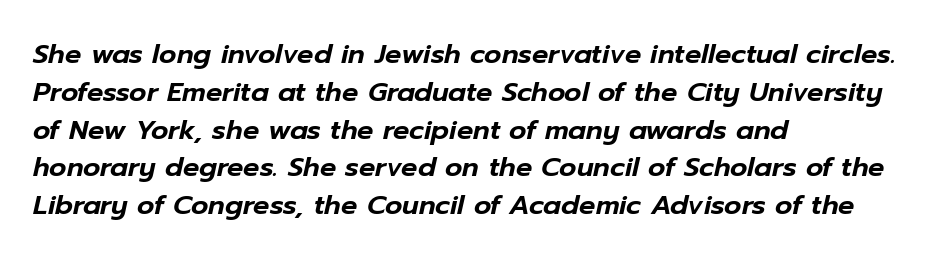
If you drew a ruler down the left edge, every line would touch it. There's an unmistakable incline to the writing here. The line-height multiplier appears to be the usual default. No extra tracking has been applied to these lines.
